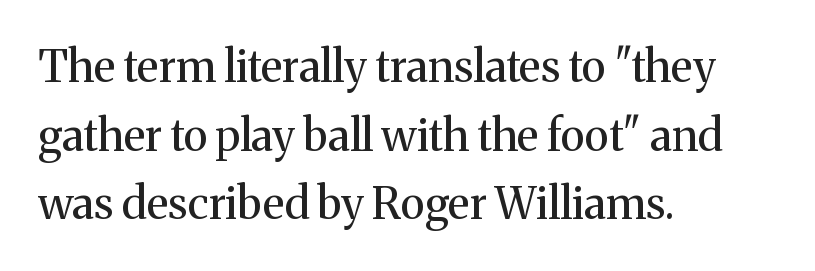
In terms of leading, this rendering sits right in the middle. Casual observation: everything's shoved over to the left. A bare baseline throughout the passage. The rendering uses natural spacing where letterforms have individual widths. Caption: standard tracking, unaltered.
